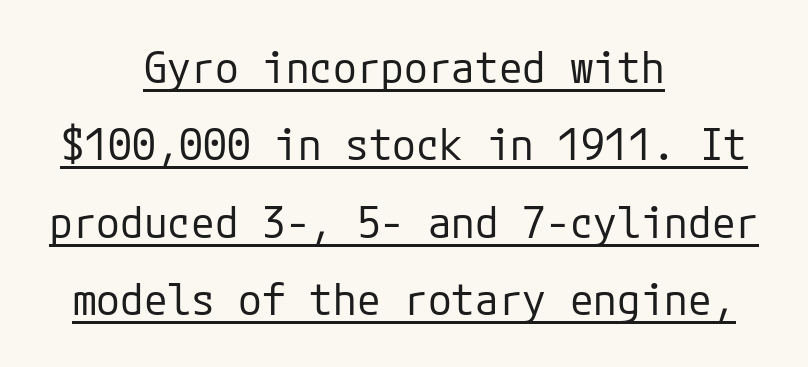
{"serif": "no", "italic": "no", "bold": "no", "weight": "regular", "width": "normal", "stroke_contrast": "low", "x_height": "medium", "underline": "yes", "align": "center", "line_spacing_ratio": 1.8, "letter_spacing": "normal", "letter_spacing_em": 0.0, "glyph_px": 43}
